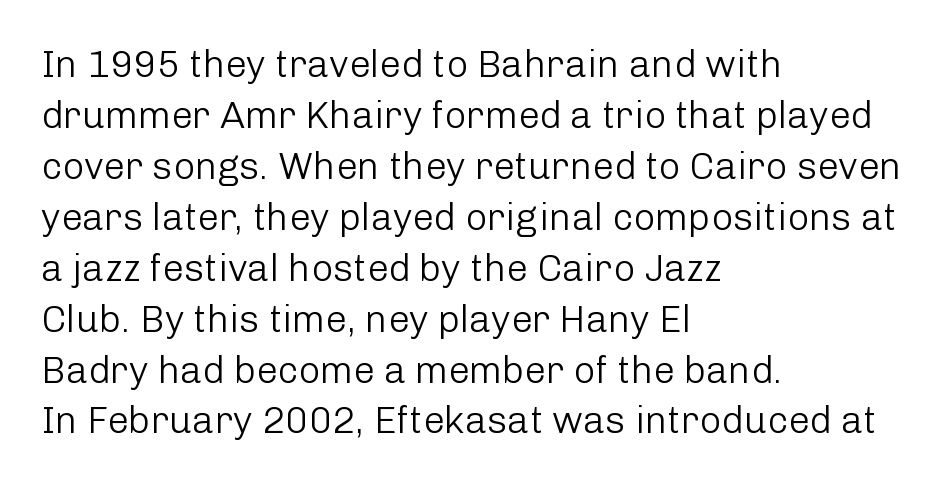
This rendering features lettering with no underline. A typesetter would call this proportional, since set widths differ per character. Check where the strokes stop: nothing finishes them off — pure sans. Typeset ragged right — the left edge is the straight one. In terms of leading, this rendering sits right in the middle. The strokes are not fattened; the text isn't bold.
